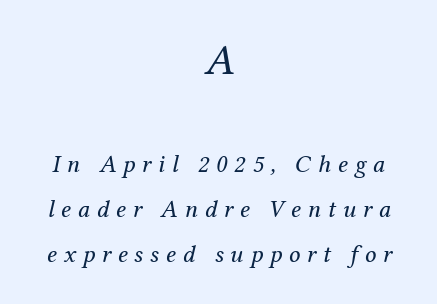
{"serif": "yes", "italic": "yes", "lean": "right", "slant_degrees": 12, "bold": "no", "weight": "regular", "width": "normal", "stroke_contrast": "medium", "x_height": "medium", "monospaced": "no", "underline": "no", "align": "center", "line_spacing_ratio": 1.81, "letter_spacing": "wide", "letter_spacing_em": 0.27, "larger_block": "first", "size_ratio": 1.76, "glyph_px": 44}
